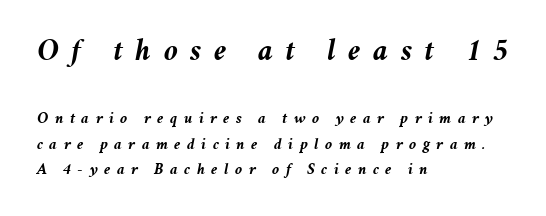
{"italic": "yes", "lean": "right", "slant_degrees": 11, "bold": "yes", "weight": "semibold", "width": "normal", "stroke_contrast": "medium", "x_height": "medium", "monospaced": "no", "underline": "no", "align": "left", "line_spacing": "normal", "line_spacing_ratio": 1.59, "letter_spacing": "wide", "letter_spacing_em": 0.4, "larger_block": "first", "size_ratio": 1.94, "glyph_px": 31}
